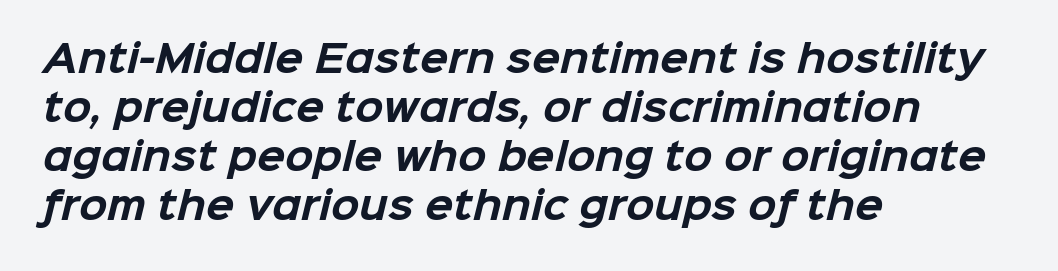
Q: Is the text bold? A: Yes.
Q: Is the typeface a serif or a sans-serif typeface? A: Sans-serif.
Q: Is the text underlined? A: No.
Q: How is the paragraph aligned? A: Left-aligned.
Q: Is the spacing between letters normal or unusually wide? A: Normal.
Q: Is the spacing between lines tight, normal or loose? A: Normal.
Q: Width (condensed, normal, or wide)? A: Normal.
Q: Stroke contrast? A: Low.
Q: x-height? A: Medium.
Q: Monospaced? A: No.
